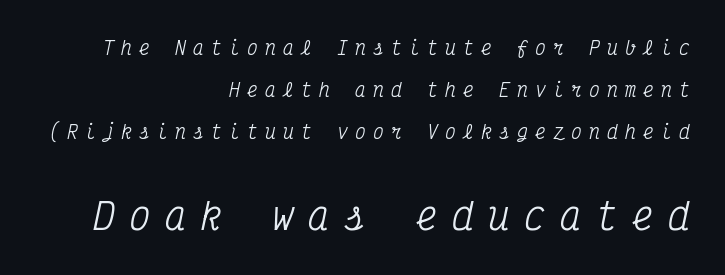
Q: Is the text italic (slanted)? A: Yes, it leans right by about 12 degrees.
Q: Is the typeface a serif or a sans-serif typeface? A: Serif.
Q: Is the text underlined? A: No.
Q: How is the paragraph aligned? A: Right-aligned.
Q: Is the spacing between letters normal or unusually wide? A: Unusually wide.
Q: Is the spacing between lines tight, normal or loose? A: Loose.
Q: Which block of text is set in a larger size, the first (top) or the second (bottom)? A: The second (bottom) one.
Q: Width (condensed, normal, or wide)? A: Condensed.
Q: Stroke contrast? A: Medium.
Q: x-height? A: Medium.
Q: Monospaced? A: Yes.
